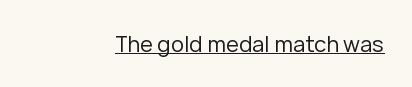
{"italic": "no", "bold": "no", "underline": "yes", "letter_spacing": "normal", "letter_spacing_em": 0.0, "glyph_px": 22}
